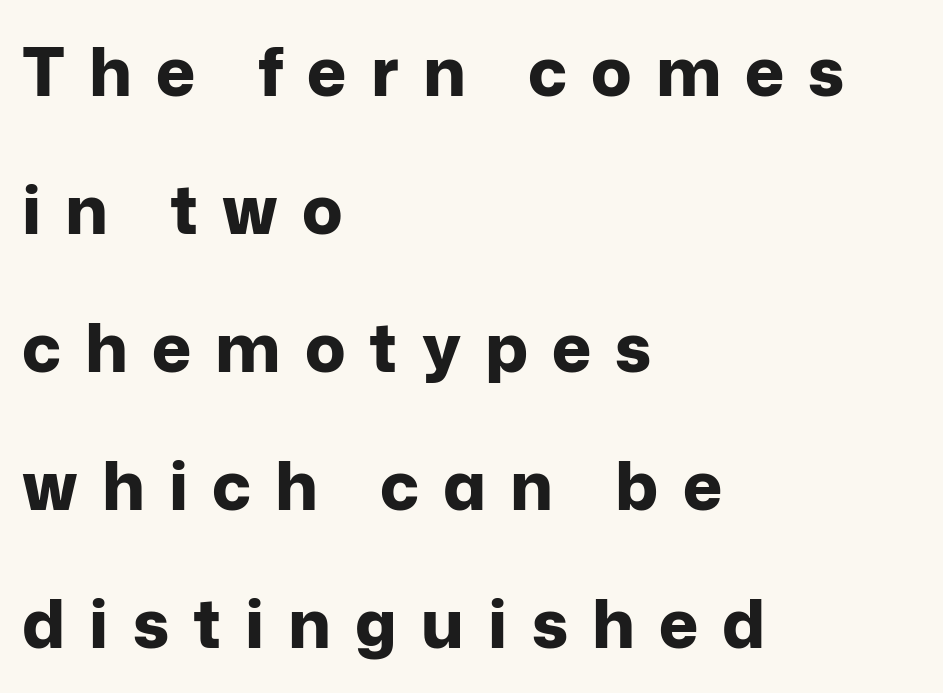
The image shows 67 px bold sans-serif type, upright; set left-aligned, loose line spacing (2.06x), unusually wide letter spacing (+0.36 em), not underlined; low stroke contrast and a medium x-height.
